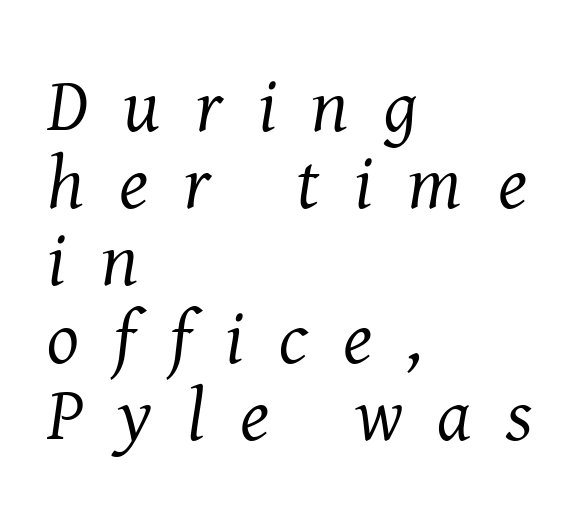
The image shows 75 px regular-weight serif type, italic (leaning right); set left-aligned, tight line spacing (1.03x), unusually wide letter spacing (+0.47 em), not underlined; medium stroke contrast and a medium x-height.
